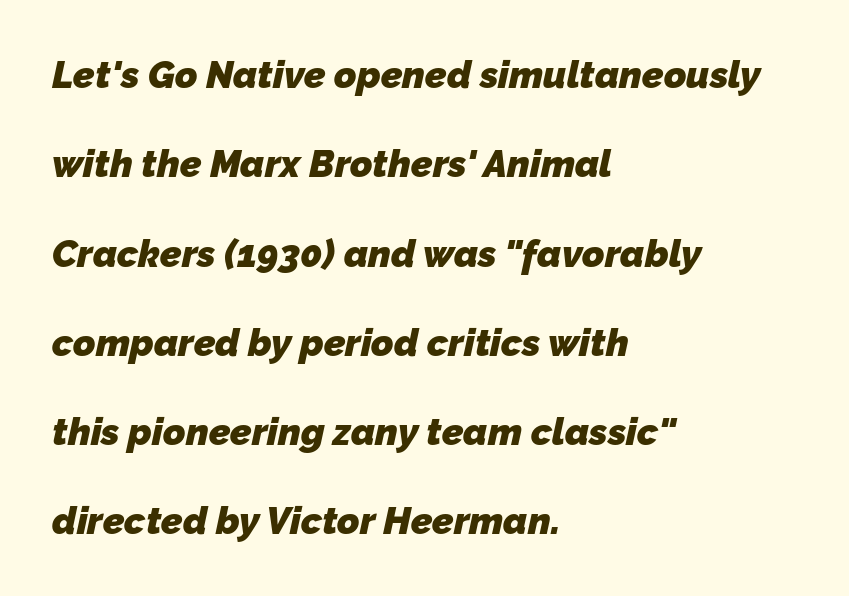
Vertical spacing — loose. You could call the tracking neutral — neither tight nor loose. Letters rest on an invisible, unmarked baseline. Each glyph is drawn with heavy, bold strokes. Each letter keeps its own natural width here, so spacing adapts to shape. The typeface chosen for these lines omits serifs.
